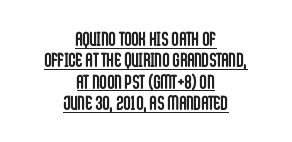
The image shows 20 px bold type, upright; set centered, tight line spacing (1.07x), normal letter spacing, underlined.
